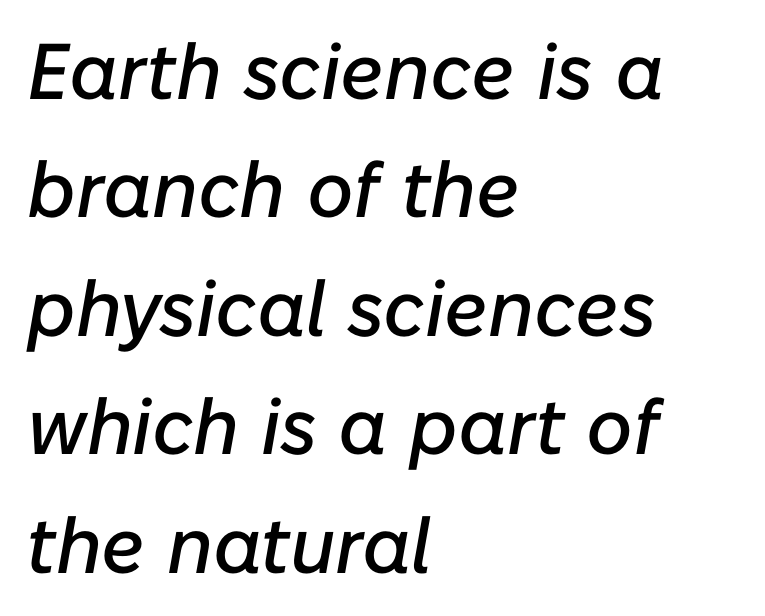
Note the varied advance widths — an 'i' is clearly narrower than an 'm'. Every character sits at an angle, as italics do. Beneath every word, the page is bare. Look at the tracking — it's just the regular setting, nothing added. Honestly, the row spacing looks completely unremarkable. Line beginnings align vertically; line endings do not.
